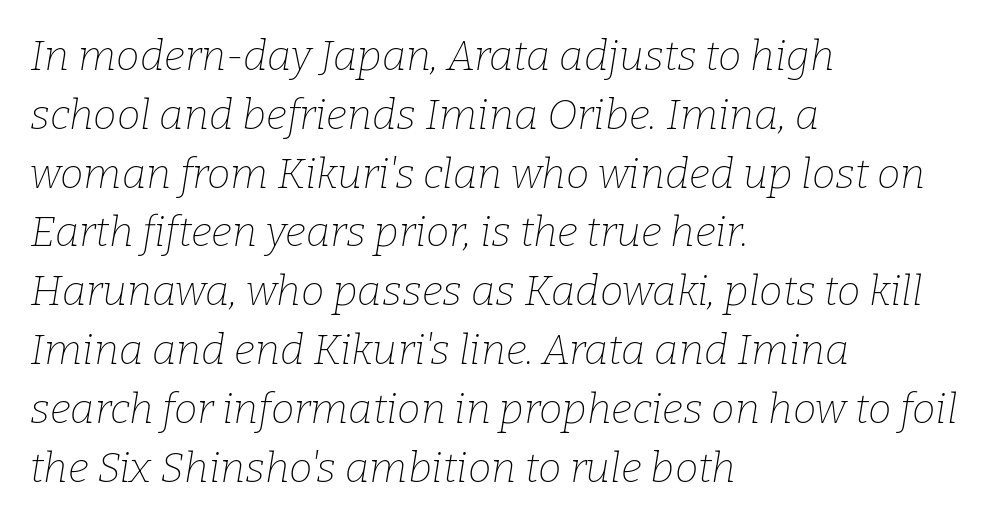
The image shows 42 px thin serif type, italic (leaning right); set left-aligned, normal line spacing (1.4x), normal letter spacing, not underlined; low stroke contrast and a medium x-height.
